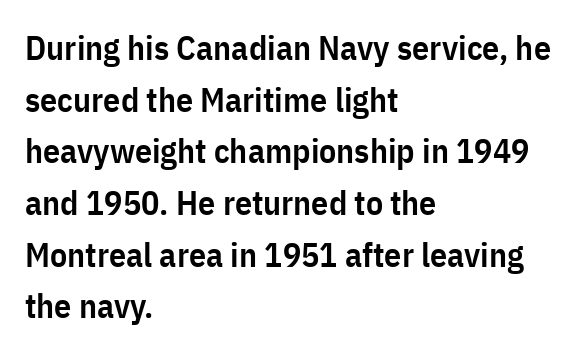
The image shows 34 px semibold, condensed sans-serif type, upright; set left-aligned, normal line spacing (1.52x), normal letter spacing, not underlined; low stroke contrast and a medium x-height.
